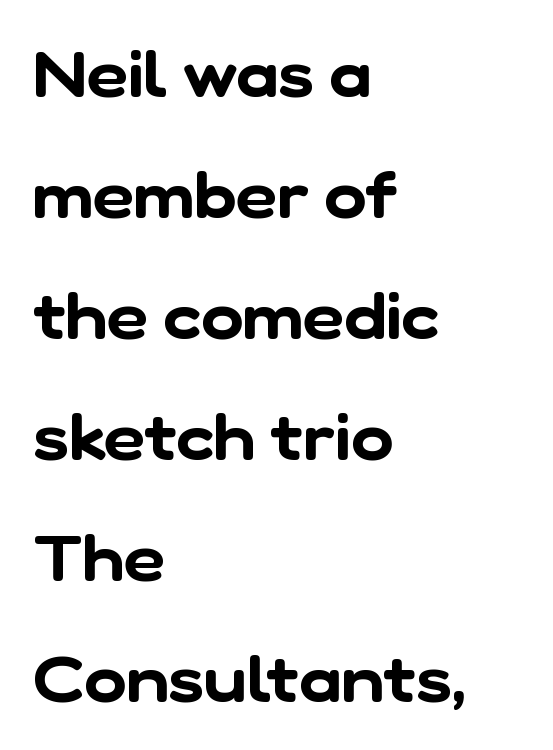
The image shows 64 px sans-serif type; set left-aligned, line spacing 1.89x, normal letter spacing, not underlined; low stroke contrast and a medium x-height.
